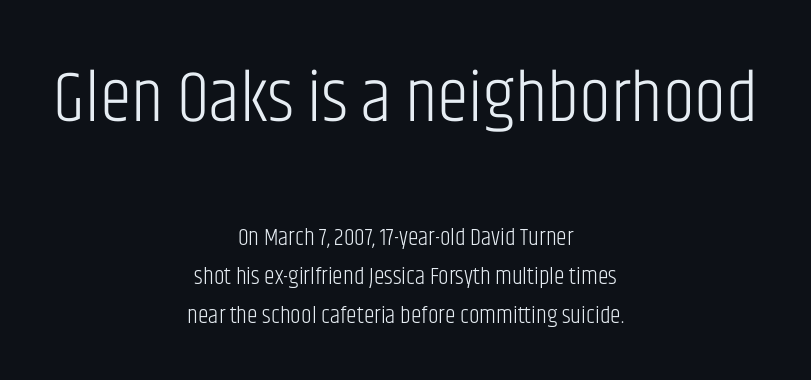
The image shows 72 px light, condensed sans-serif type, upright; set centered, normal line spacing (1.62x), normal letter spacing, not underlined; the first (top) block is 3.0x larger; low stroke contrast and a large x-height.
